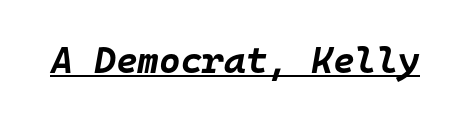
Q: Is the text bold? A: Yes.
Q: Is the text italic (slanted)? A: Yes, it leans right by about 10 degrees.
Q: Is the text underlined? A: Yes.
Q: Is the spacing between letters normal or unusually wide? A: Normal.
Q: Width (condensed, normal, or wide)? A: Normal.
Q: Stroke contrast? A: Low.
Q: x-height? A: Large.
Q: Monospaced? A: Yes.
